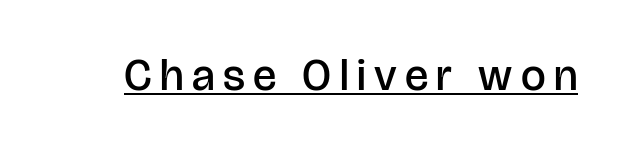
Q: Is the text bold? A: Semi-bold.
Q: Is the text italic (slanted)? A: No, it is upright.
Q: Is the typeface a serif or a sans-serif typeface? A: Sans-serif.
Q: Is the text underlined? A: Yes.
Q: Width (condensed, normal, or wide)? A: Normal.
Q: Stroke contrast? A: Low.
Q: x-height? A: Large.
Q: Monospaced? A: No.
